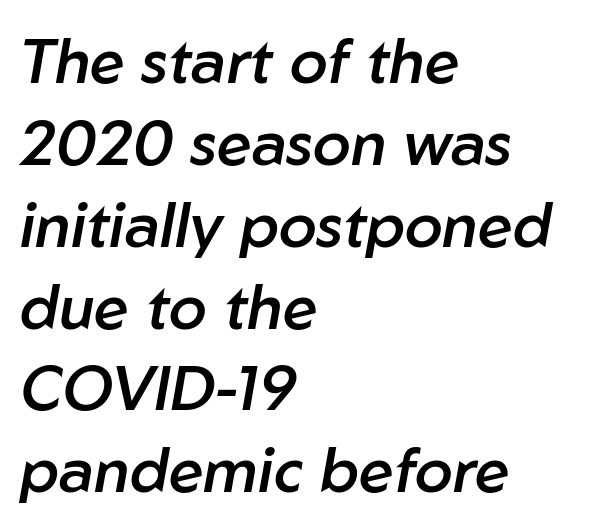
The letters sit at their default tracking, neither squeezed nor spread. The rendering uses natural spacing where letterforms have individual widths. The face used here is a semibold: visibly heavier than regular, lighter than bold. One-word summary of the alignment: left.
